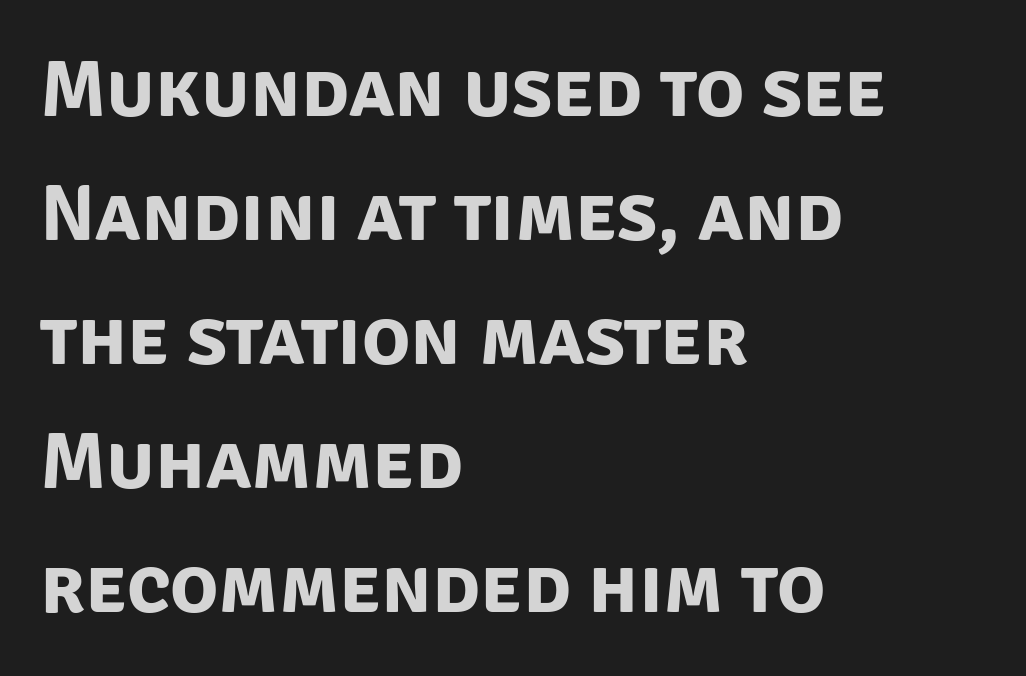
Q: Is the text bold? A: Yes.
Q: Is the typeface a serif or a sans-serif typeface? A: Sans-serif.
Q: Is the text underlined? A: No.
Q: How is the paragraph aligned? A: Left-aligned.
Q: Is the spacing between letters normal or unusually wide? A: Normal.
Q: Is the spacing between lines tight, normal or loose? A: Normal.
Q: Width (condensed, normal, or wide)? A: Normal.
Q: Stroke contrast? A: Low.
Q: x-height? A: Large.
Q: Monospaced? A: No.
